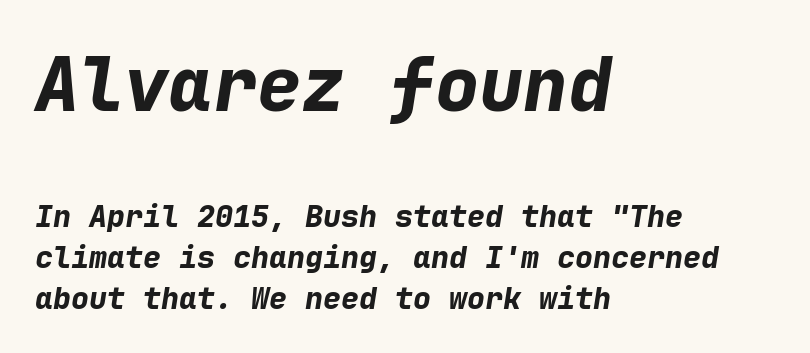
The image shows 74 px bold type, italic (leaning right), monospaced; set left-aligned, normal line spacing (1.37x), normal letter spacing, not underlined; the first (top) block is 2.47x larger; low stroke contrast and a medium x-height.
